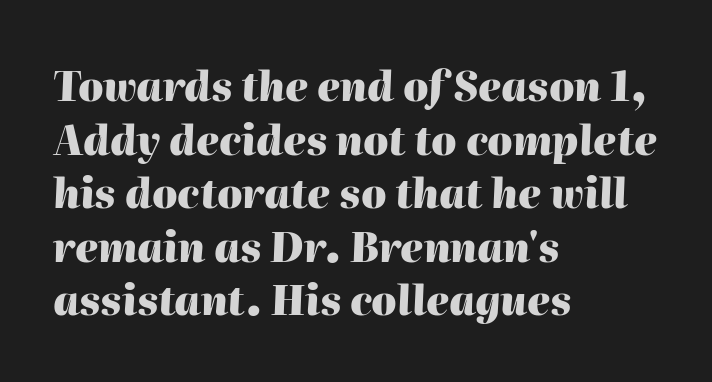
These lines are set flush left with a ragged right edge. In terms of leading, this rendering sits right in the middle. Heavy-handed strokes throughout: this text is bold. The passage shown leans; its letterforms are oblique. Is this a fixed-width face? No — the glyphs have proportional, varying widths.
